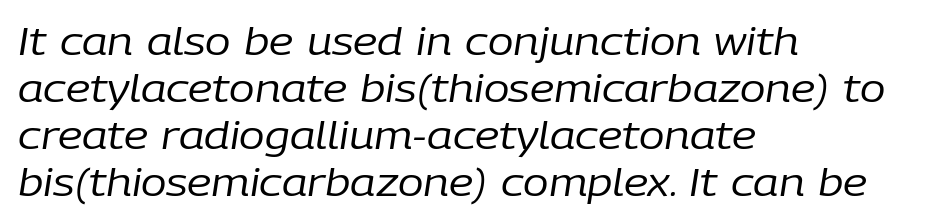
If you drew a line through each stem, it would be angled. Is this a heavy cut? Hardly; it is regular or lighter. Words appear dense and cohesive because spacing is normal. The typesetter chose a ragged-right arrangement here. The letters advance in unequal steps, a hallmark of proportional type.
